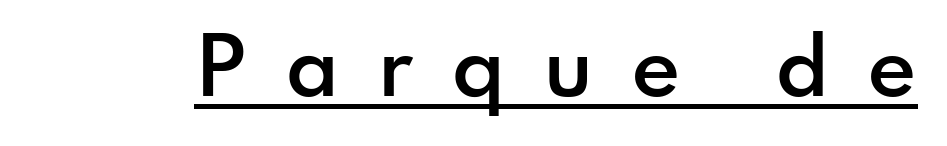
The image shows 76 px semibold sans-serif type, upright; set unusually wide letter spacing (+0.49 em), underlined; low stroke contrast and a small x-height.
